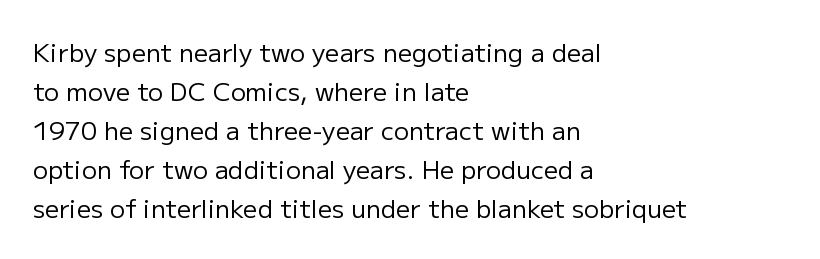
The space between consecutive lines is moderate. In terms of letterspacing, this is plain default setting. This rendering features lettering with no underline. Is the stroke heavy? The answer is a plain regular-or-lighter.
